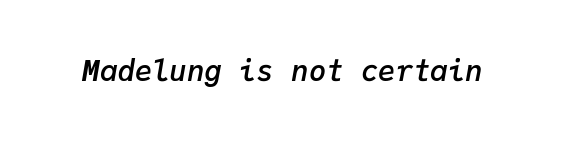
The image shows 29 px semibold type, italic (leaning right), monospaced; set normal letter spacing, not underlined; low stroke contrast and a medium x-height.
